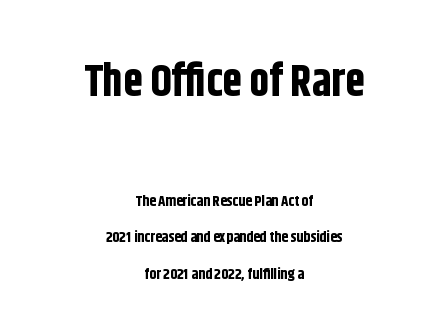
The image shows 44 px bold, condensed sans-serif type, upright; set centered, loose line spacing (2.41x), normal letter spacing, not underlined; the first (top) block is 2.93x larger; low stroke contrast and a large x-height.
